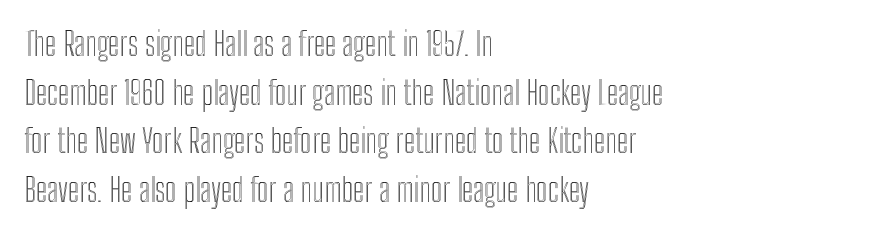
The image shows 32 px condensed type, upright; set left-aligned, normal line spacing (1.52x), normal letter spacing, not underlined; a medium x-height.
